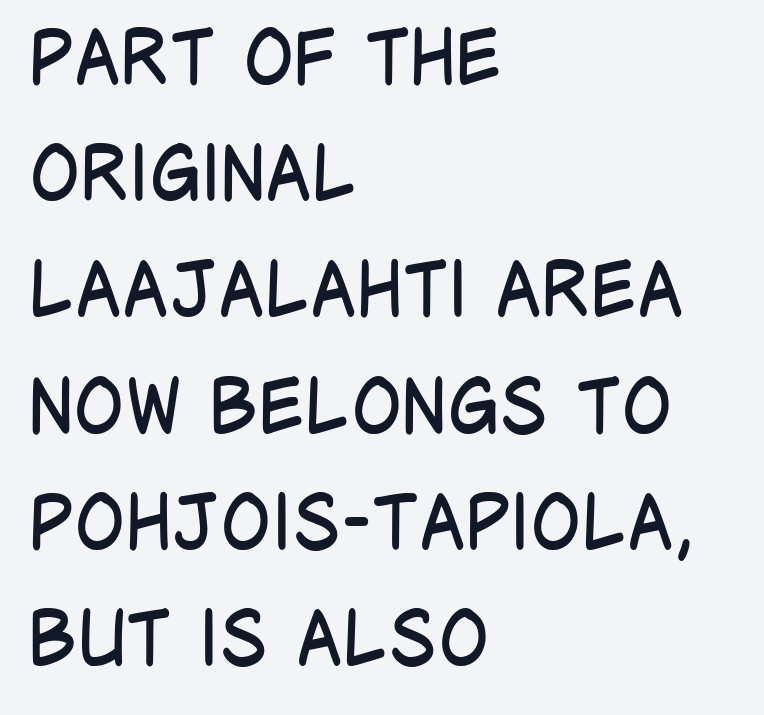
{"serif": "no", "italic": "no", "bold": "no", "weight": "regular", "width": "condensed", "stroke_contrast": "low", "x_height": "large", "monospaced": "no", "underline": "no", "align": "left", "line_spacing": "normal", "line_spacing_ratio": 1.55, "letter_spacing": "normal", "letter_spacing_em": 0.0, "glyph_px": 75}
